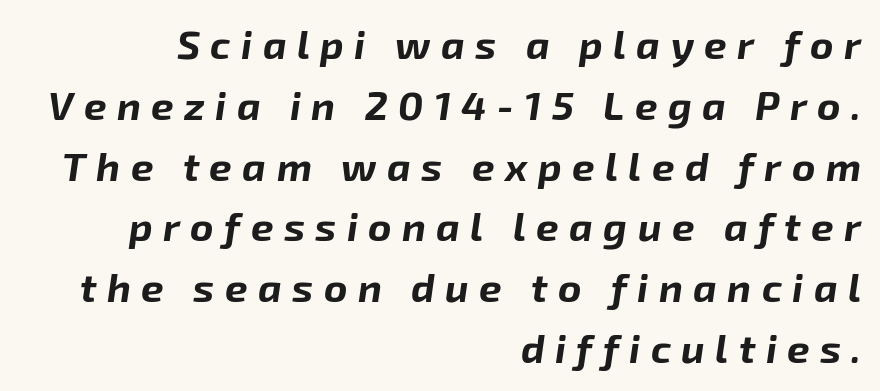
The image shows 40 px bold type, italic (leaning right); set right-aligned, normal line spacing (1.52x), unusually wide letter spacing (+0.26 em), not underlined; low stroke contrast and a medium x-height.
